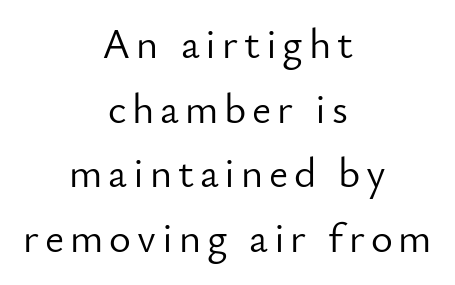
{"serif": "no", "italic": "no", "bold": "no", "weight": "light", "width": "normal", "stroke_contrast": "low", "x_height": "small", "monospaced": "no", "underline": "no", "align": "center", "line_spacing": "normal", "line_spacing_ratio": 1.54, "glyph_px": 42}
